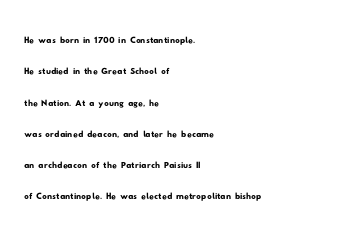
The image shows 23 px text type; set left-aligned, normal line spacing (1.36x), normal letter spacing, not underlined.
